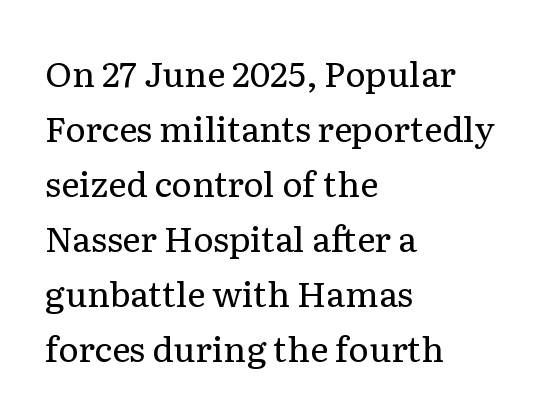
What kind of face is this? One with serifs. Varying glyph widths throughout — classic text-font behaviour. Look at the tracking — it's just the regular setting, nothing added. The letters look calm and open, with moderate or lighter stems.
